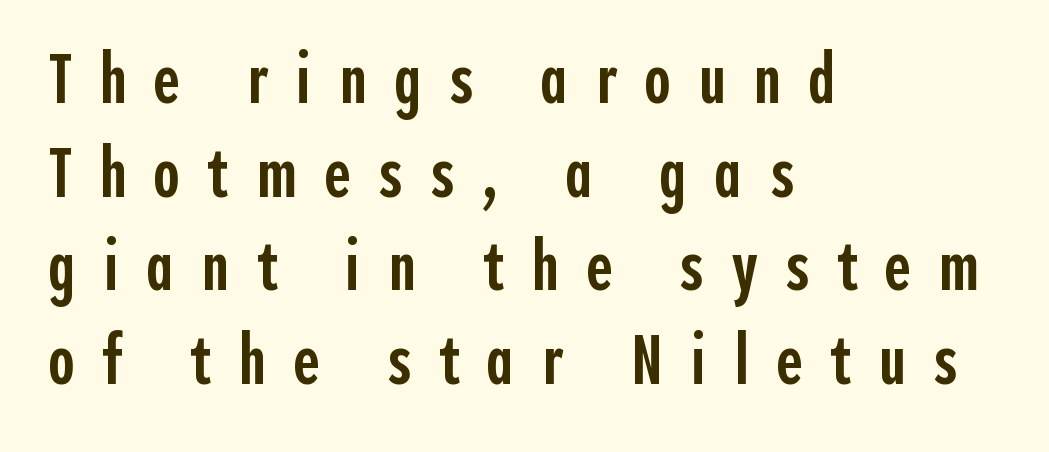
The image shows 71 px semibold, condensed sans-serif type, upright; set left-aligned, normal line spacing (1.32x), unusually wide letter spacing (+0.39 em), not underlined; a medium x-height.
